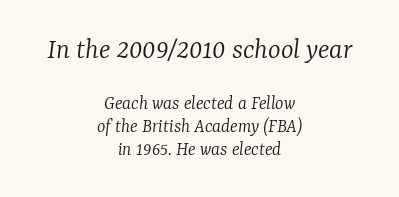
The image shows 30 px light serif type, italic (leaning right); set centered, tight line spacing (1.14x), normal letter spacing, not underlined; the first (top) block is 1.5x larger; low stroke contrast and a medium x-height.
